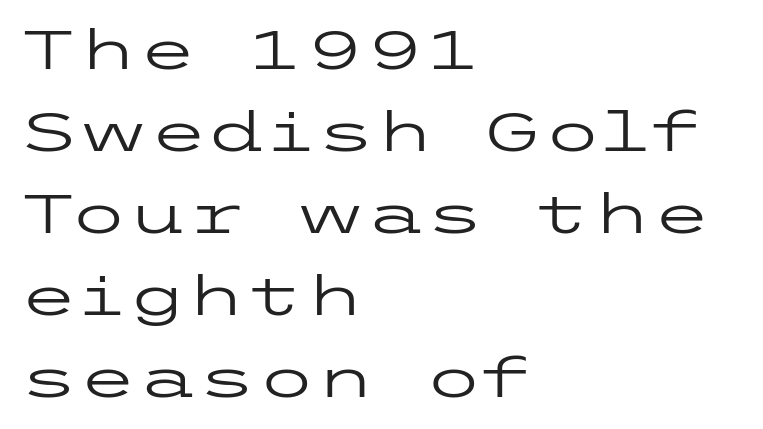
The image shows 54 px regular-weight, wide sans-serif type, upright; set left-aligned, normal line spacing (1.52x), normal letter spacing, not underlined; low stroke contrast and a medium x-height.
